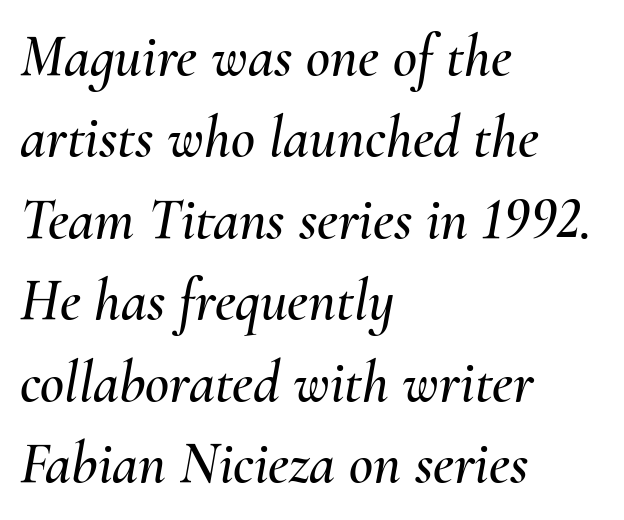
{"italic": "yes", "lean": "right", "slant_degrees": 10, "width": "normal", "stroke_contrast": "medium", "x_height": "small", "monospaced": "no", "underline": "no", "align": "left", "line_spacing": "normal", "line_spacing_ratio": 1.38, "letter_spacing": "normal", "letter_spacing_em": 0.0, "glyph_px": 59}
